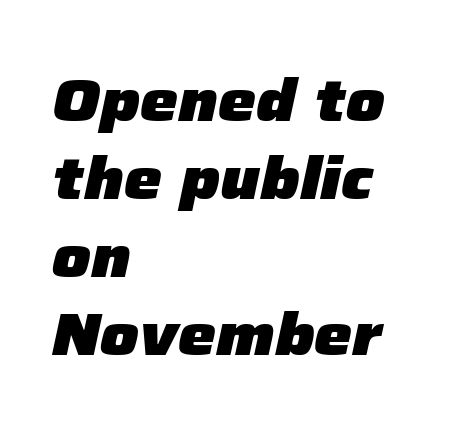
Q: Is the text bold? A: Yes.
Q: Is the text italic (slanted)? A: Yes, it leans right by about 12 degrees.
Q: Is the text underlined? A: No.
Q: How is the paragraph aligned? A: Left-aligned.
Q: Is the spacing between letters normal or unusually wide? A: Normal.
Q: Is the spacing between lines tight, normal or loose? A: Normal.
Q: Width (condensed, normal, or wide)? A: Normal.
Q: Stroke contrast? A: Low.
Q: x-height? A: Medium.
Q: Monospaced? A: No.
